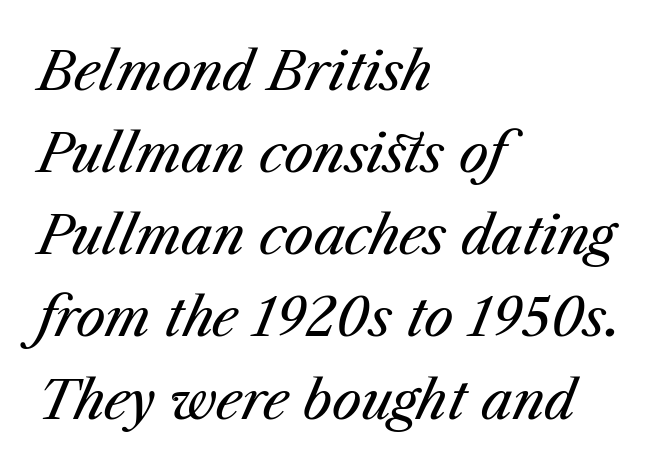
The image shows 53 px regular-weight type, italic (leaning right); set left-aligned, normal line spacing (1.55x), normal letter spacing, not underlined; medium stroke contrast and a medium x-height.
